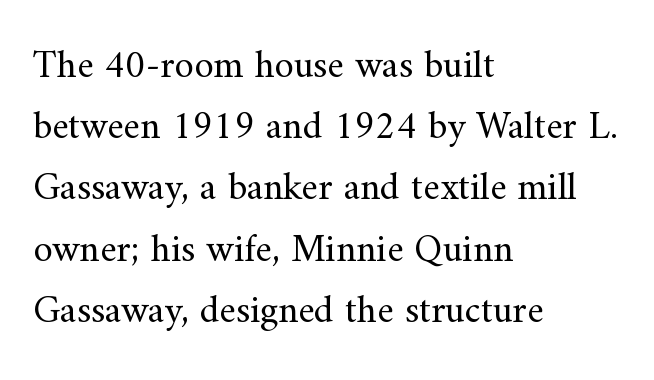
Q: Is the text bold? A: No.
Q: Is the text italic (slanted)? A: No, it is upright.
Q: Is the typeface a serif or a sans-serif typeface? A: Serif.
Q: Is the text underlined? A: No.
Q: How is the paragraph aligned? A: Left-aligned.
Q: Is the spacing between letters normal or unusually wide? A: Normal.
Q: Is the spacing between lines tight, normal or loose? A: Normal.
Q: Width (condensed, normal, or wide)? A: Normal.
Q: Stroke contrast? A: Medium.
Q: x-height? A: Small.
Q: Monospaced? A: No.
